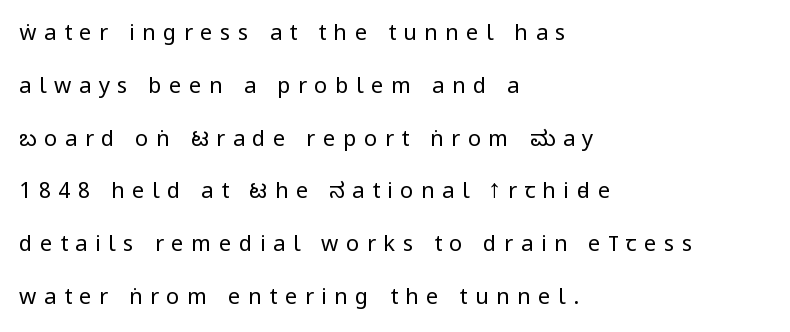
{"italic": "no", "bold": "no", "underline": "no", "align": "left", "line_spacing": "loose", "line_spacing_ratio": 2.4, "letter_spacing": "wide", "letter_spacing_em": 0.34, "glyph_px": 22}
